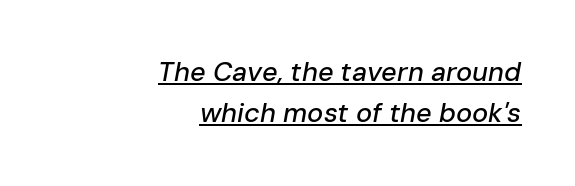
{"italic": "yes", "lean": "right", "slant_degrees": 10, "underline": "yes", "align": "right", "line_spacing": "normal", "line_spacing_ratio": 1.53, "letter_spacing": "normal", "letter_spacing_em": 0.0, "glyph_px": 27}
